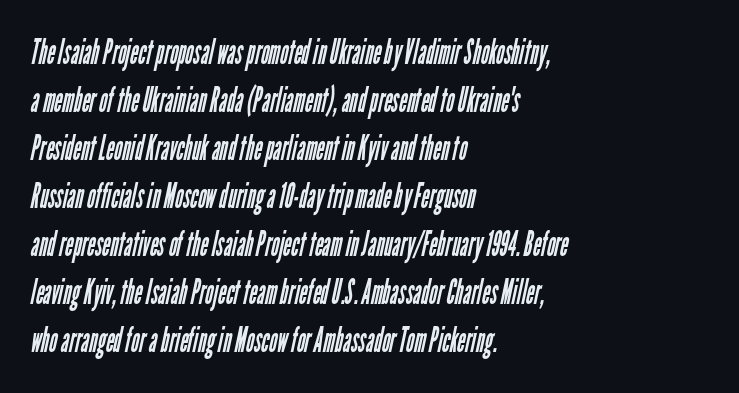
The image shows 35 px regular-weight, condensed sans-serif type; set left-aligned, normal line spacing (1.37x), normal letter spacing, not underlined; low stroke contrast and a medium x-height.
